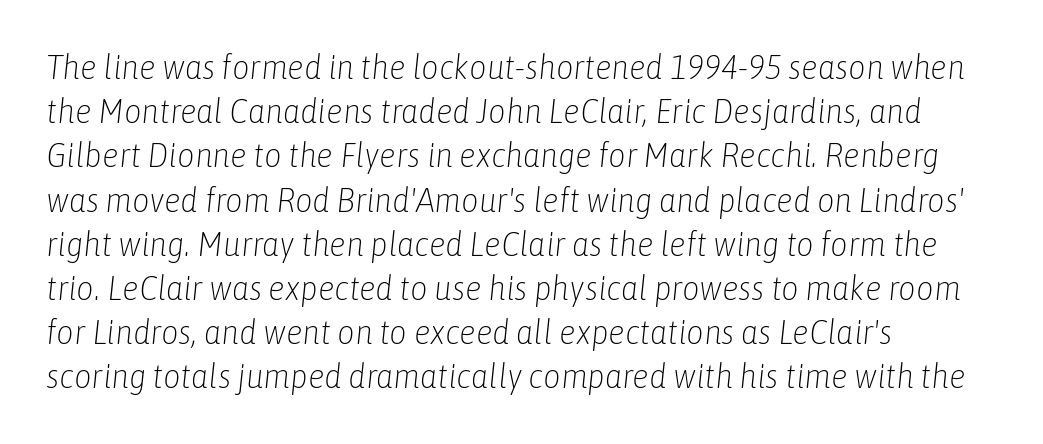
{"italic": "yes", "lean": "right", "slant_degrees": 6, "bold": "no", "weight": "light", "width": "condensed", "stroke_contrast": "low", "x_height": "medium", "monospaced": "no", "underline": "no", "align": "left", "line_spacing": "normal", "line_spacing_ratio": 1.3, "letter_spacing": "normal", "letter_spacing_em": 0.0, "glyph_px": 34}
